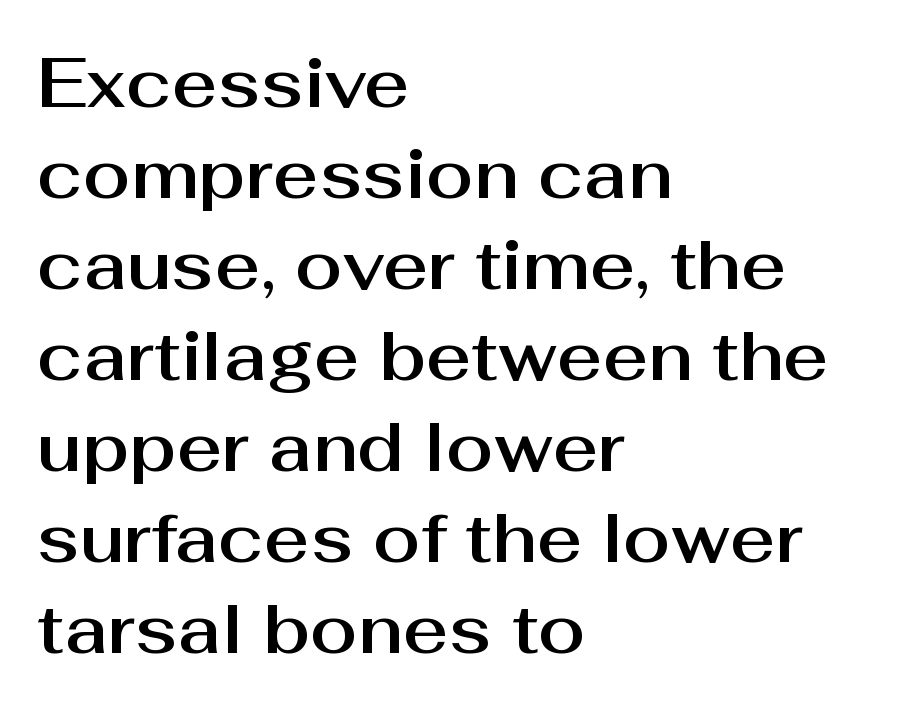
{"serif": "no", "italic": "no", "width": "normal", "stroke_contrast": "medium", "x_height": "medium", "monospaced": "no", "underline": "no", "align": "left", "line_spacing": "normal", "line_spacing_ratio": 1.32, "letter_spacing": "normal", "letter_spacing_em": 0.0, "glyph_px": 69}
